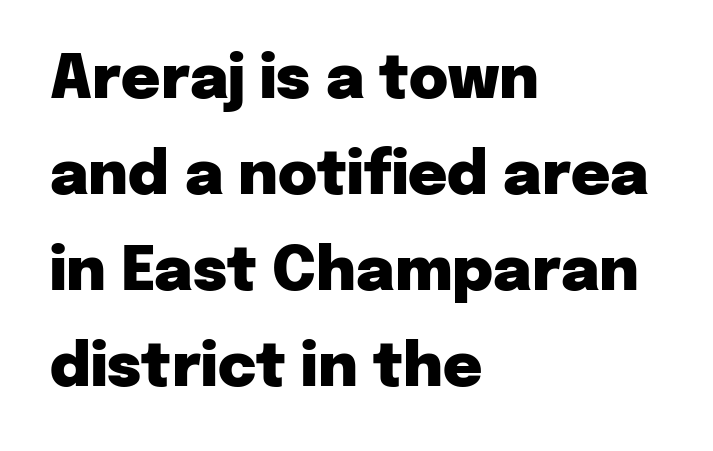
The image shows 60 px heavy sans-serif type, upright; set left-aligned, normal line spacing (1.6x), normal letter spacing, not underlined; low stroke contrast and a medium x-height.
